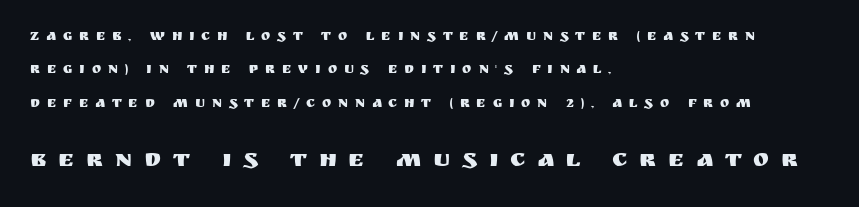
Underlining? Definitely not there. Character size in the trailing block exceeds that of the leading block. The setting favours the left margin, as ordinary paragraphs usually do. This sample uses an upright cut, with every glyph sitting square on the baseline. The gaps between neighbouring characters are conspicuously large. Reading down the column, the eye jumps a long way to each next line.
